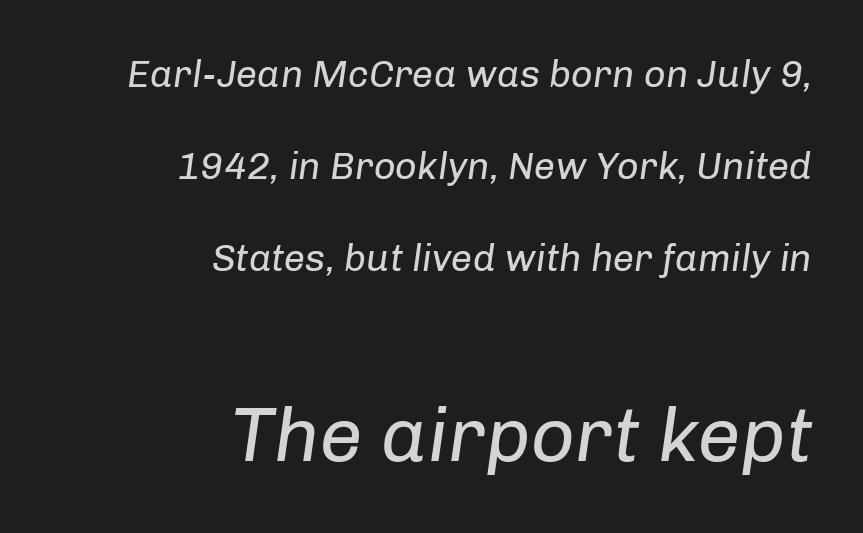
Q: Is the text bold? A: No.
Q: Is the text italic (slanted)? A: Yes, it leans right by about 8 degrees.
Q: Is the text underlined? A: No.
Q: How is the paragraph aligned? A: Right-aligned.
Q: Is the spacing between letters normal or unusually wide? A: Normal.
Q: Is the spacing between lines tight, normal or loose? A: Loose.
Q: Which block of text is set in a larger size, the first (top) or the second (bottom)? A: The second (bottom) one.
Q: Width (condensed, normal, or wide)? A: Normal.
Q: Stroke contrast? A: Low.
Q: x-height? A: Medium.
Q: Monospaced? A: No.
